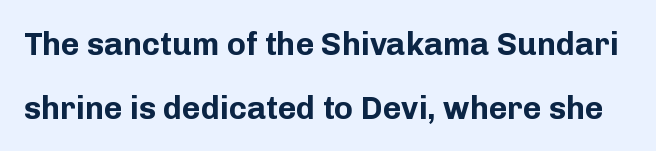
{"serif": "no", "italic": "no", "bold": "yes", "weight": "bold", "width": "normal", "stroke_contrast": "low", "x_height": "medium", "monospaced": "no", "underline": "no", "line_spacing": "loose", "line_spacing_ratio": 1.99, "letter_spacing": "normal", "letter_spacing_em": 0.0, "glyph_px": 32}
